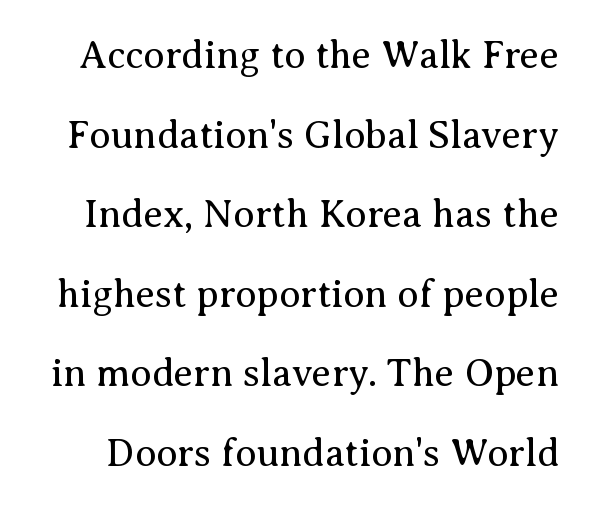
Weight: in the light-to-regular range. The specimen reads as upright at a glance. Each new line begins a long way beneath the previous one. The letters advance in unequal steps, a hallmark of proportional type. A clean baseline with only descenders dipping below it. These lines keep a tight, regular rhythm from letter to letter.
